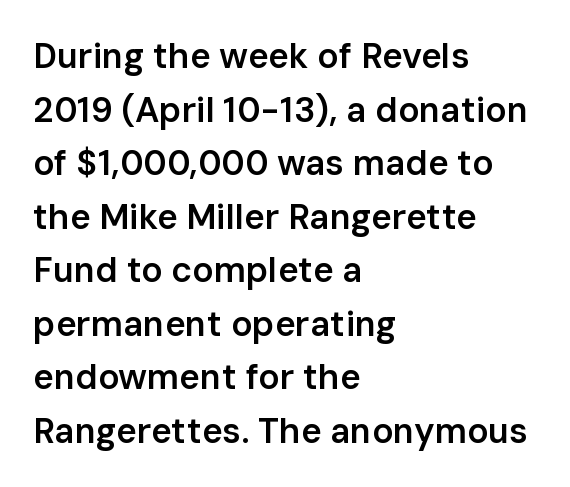
Line spacing here is normal. Just letters on the line, the space beneath them empty. These lines were composed using upright roman letters. The lines in this sample share a left origin and differ only in where they stop. Examine the stroke ends and you'll find no serifs.
